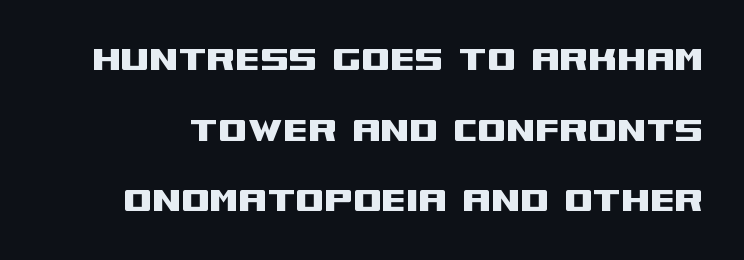
Is the letter spacing exaggerated? No — it looks like the ordinary default. Lines of text with bare space underneath. The rendering uses natural spacing where letterforms have individual widths. I'd call this a sans setting — the letters go barefoot. You can tell it's not italic because the verticals are truly vertical.
